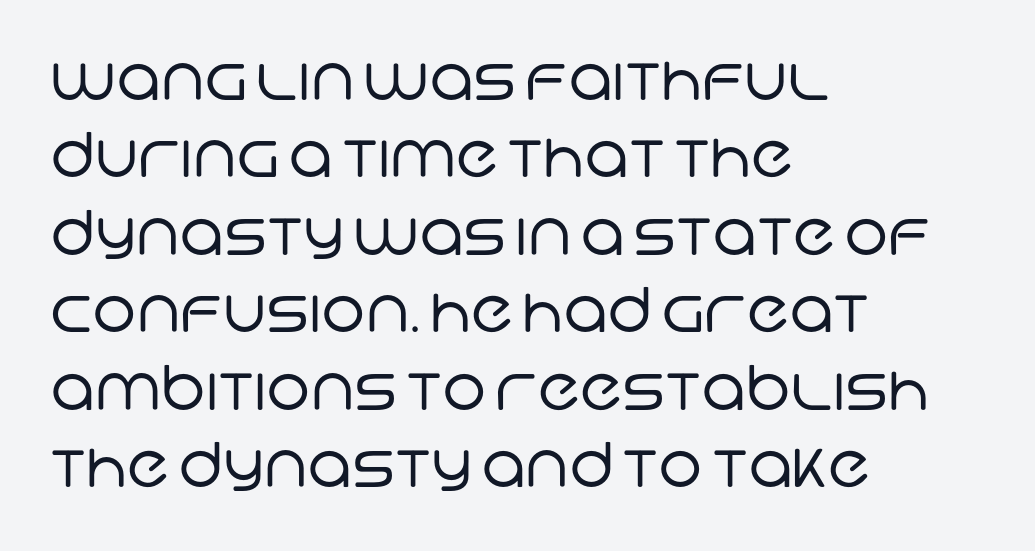
{"serif": "no", "bold": "no", "weight": "regular", "width": "normal", "stroke_contrast": "low", "x_height": "large", "monospaced": "no", "underline": "no", "align": "left", "line_spacing": "normal", "line_spacing_ratio": 1.25, "letter_spacing": "normal", "letter_spacing_em": 0.0, "glyph_px": 62}
